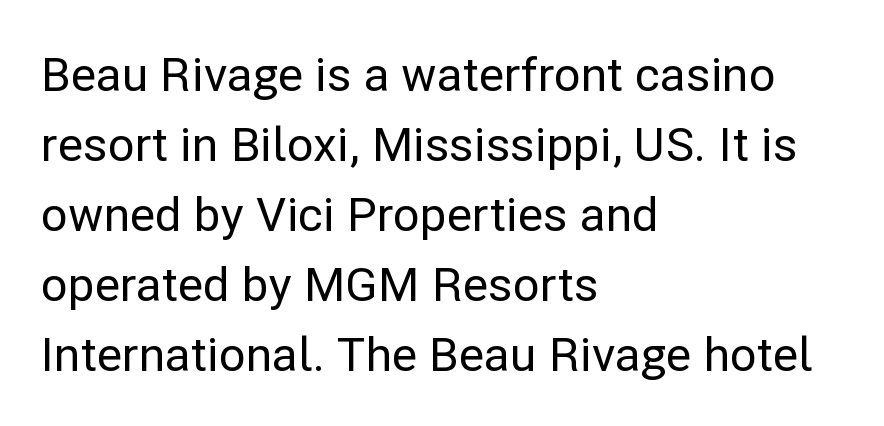
The image shows 47 px sans-serif type, upright; set left-aligned, normal line spacing (1.49x), normal letter spacing, not underlined; low stroke contrast and a medium x-height.
